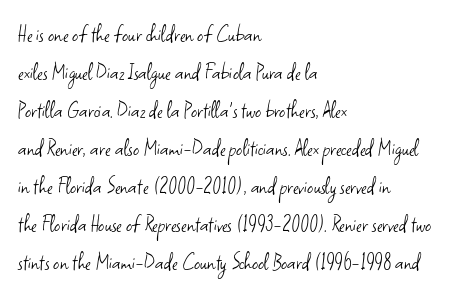
Caption: standard tracking, unaltered. How would I describe the line gaps? Plain and ordinary. The typeface has the unassuming heft of standard copy or less. The lines are quadded left.
